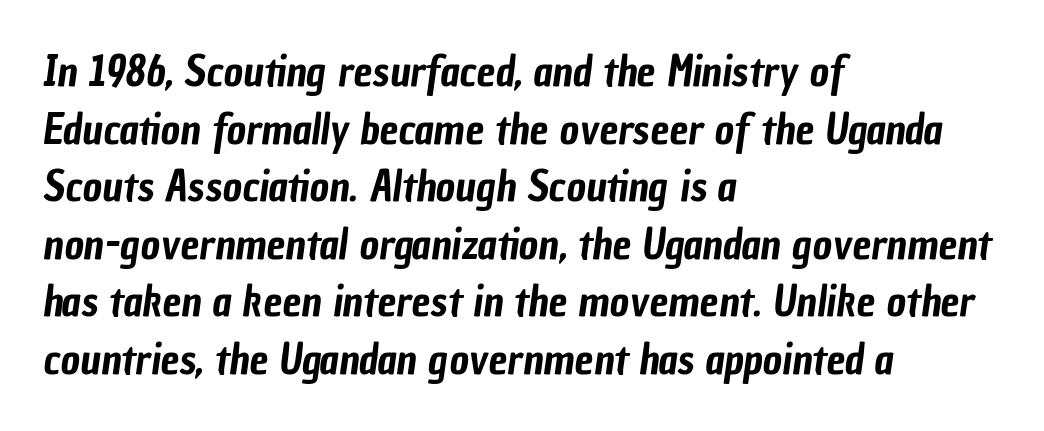
{"serif": "no", "width": "condensed", "stroke_contrast": "low", "x_height": "medium", "monospaced": "no", "underline": "no", "align": "left", "line_spacing": "normal", "line_spacing_ratio": 1.37, "letter_spacing": "normal", "letter_spacing_em": 0.0, "glyph_px": 42}
